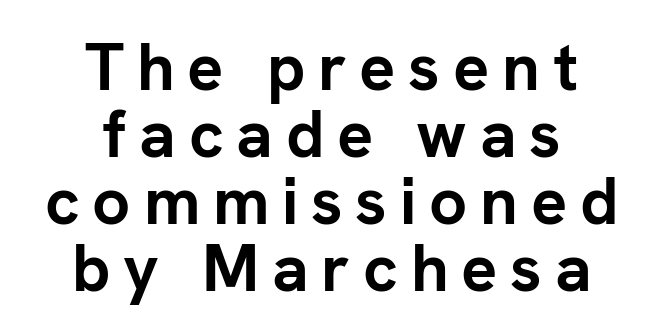
Bold? Absolutely — the strokes are thick and heavy. Is this a fixed-width face? No — the glyphs have proportional, varying widths. Is the block centered? Yes — each line is placed symmetrically about the middle. What kind of face is this? One without serifs — a sans. Does the lettering tilt? It doesn't — this is upright.
